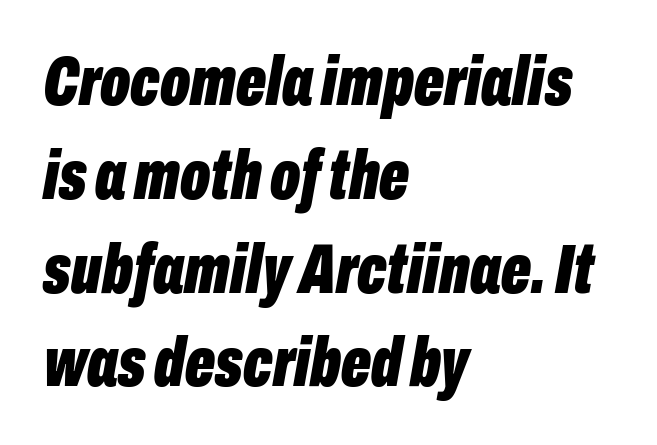
{"italic": "yes", "lean": "right", "slant_degrees": 10, "bold": "yes", "weight": "bold", "width": "condensed", "stroke_contrast": "low", "x_height": "medium", "monospaced": "no", "underline": "no", "align": "left", "line_spacing": "normal", "line_spacing_ratio": 1.34, "letter_spacing": "normal", "letter_spacing_em": 0.0, "glyph_px": 70}
